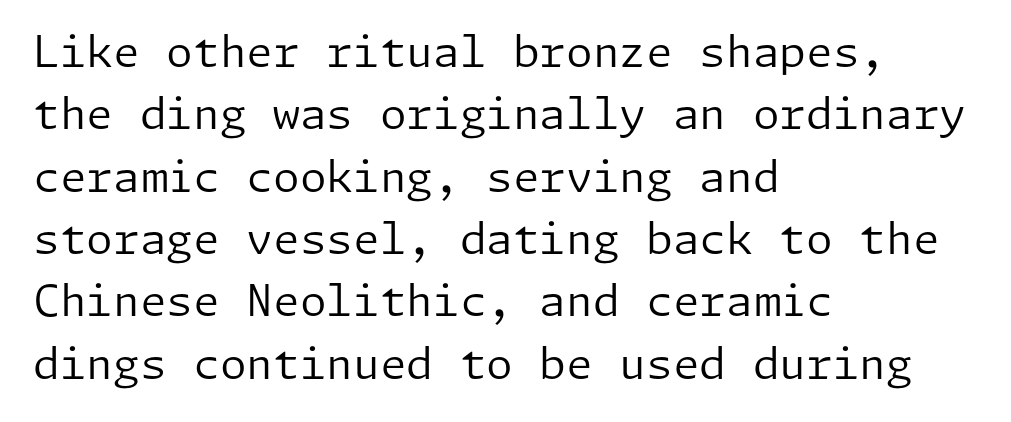
The image shows 43 px regular-weight sans-serif type, upright; set left-aligned, normal line spacing (1.45x), normal letter spacing, not underlined; low stroke contrast and a medium x-height.
